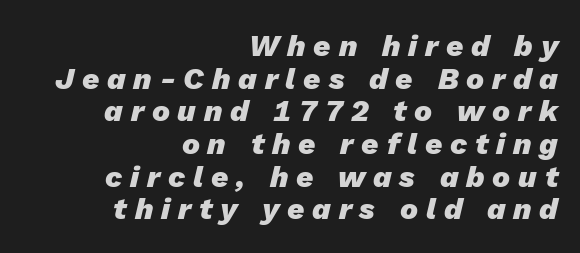
Emphasis-style slanted type is in use. Looks like regular typesetting: each glyph gets only the width it needs. Observe the wide spacing: letters keep a clear distance from each other. In terms of leading, this rendering errs on the cramped side. Lines of text with bare space underneath. Each line ends at the same right margin while the left side varies.
